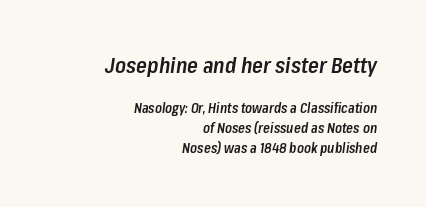
The image shows 22 px text type, italic (leaning right); set right-aligned, normal line spacing (1.43x), normal letter spacing, not underlined; the first (top) block is 1.57x larger.
